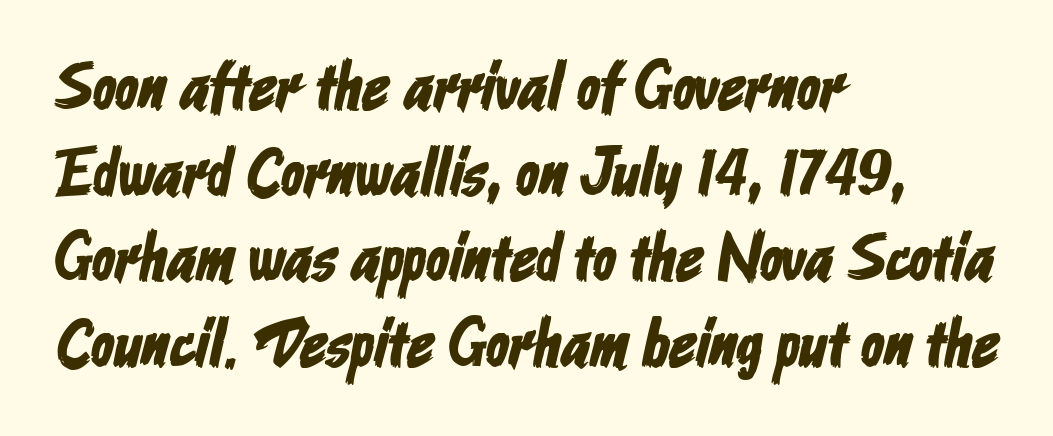
Inter-character spacing is left at the font's built-in metrics. If you measured baseline to baseline, you'd find a middling distance. Honestly, there is no underline to notice here at all. These lines are set flush left with a ragged right edge. No feet cap the strokes, marking this as sans-serif type. This sample has the flowing, uneven cadence of proportional lettering.
